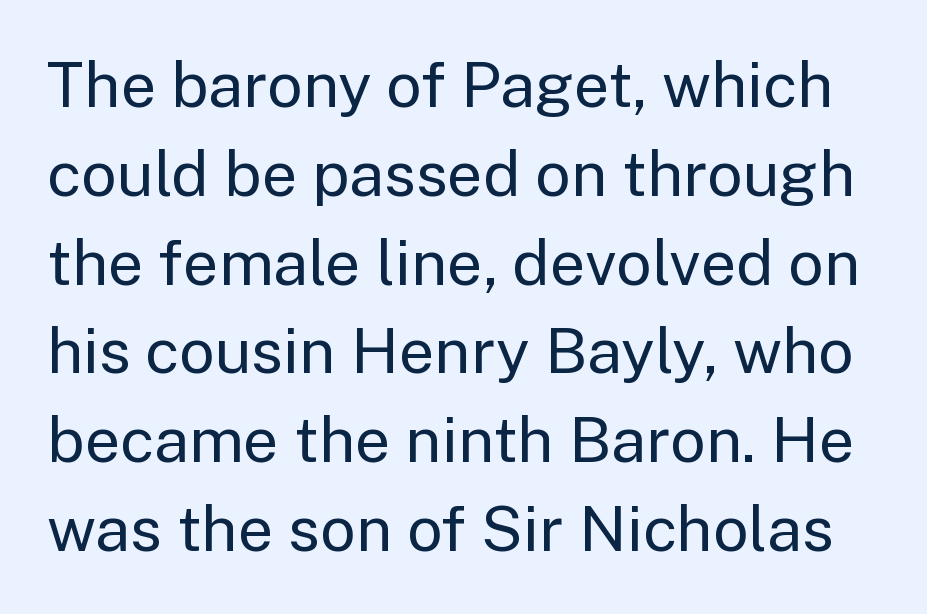
{"serif": "no", "italic": "no", "bold": "no", "weight": "regular", "width": "normal", "stroke_contrast": "low", "x_height": "medium", "monospaced": "no", "underline": "no", "line_spacing": "normal", "line_spacing_ratio": 1.41, "letter_spacing": "normal", "letter_spacing_em": 0.0, "glyph_px": 63}
